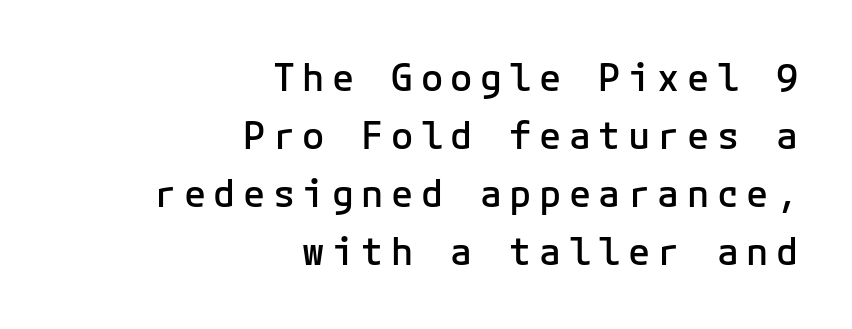
Q: Is the text bold? A: Semi-bold.
Q: Is the text italic (slanted)? A: No, it is upright.
Q: Is the typeface a serif or a sans-serif typeface? A: Sans-serif.
Q: Is the text underlined? A: No.
Q: How is the paragraph aligned? A: Right-aligned.
Q: Is the spacing between letters normal or unusually wide? A: Unusually wide.
Q: Is the spacing between lines tight, normal or loose? A: Normal.
Q: Width (condensed, normal, or wide)? A: Normal.
Q: Stroke contrast? A: Low.
Q: x-height? A: Medium.
Q: Monospaced? A: Yes.
